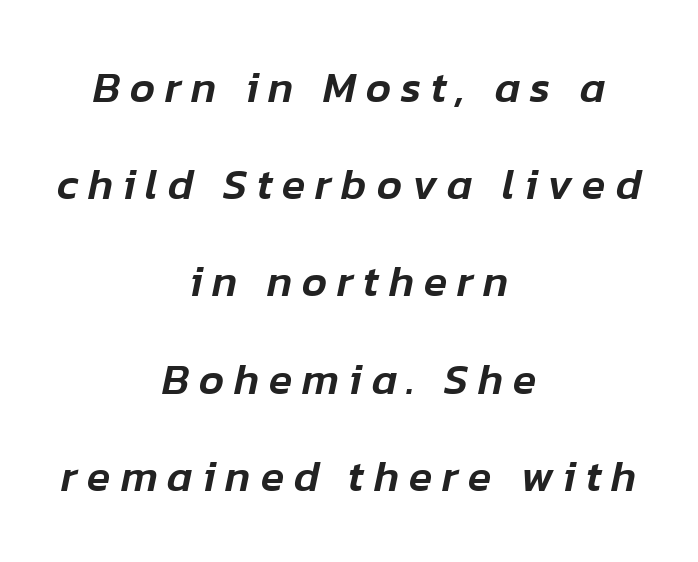
In terms of posture, this sample is oblique. Loosely led — the rows are spread out. Looks like regular typesetting: each glyph gets only the width it needs. Rule under the text: the space is simply empty. Observe the wide spacing: letters keep a clear distance from each other.
